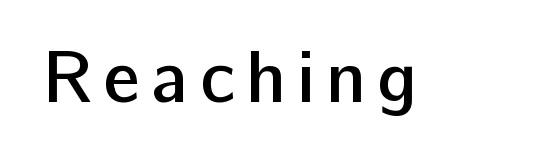
Does the weight exceed regular? Yes, but only to semibold. The baseline area is clear. Each letter keeps its own natural width here, so spacing adapts to shape. Posture: vertical. Unlike a traditional serif, this face leaves its strokes unadorned.
